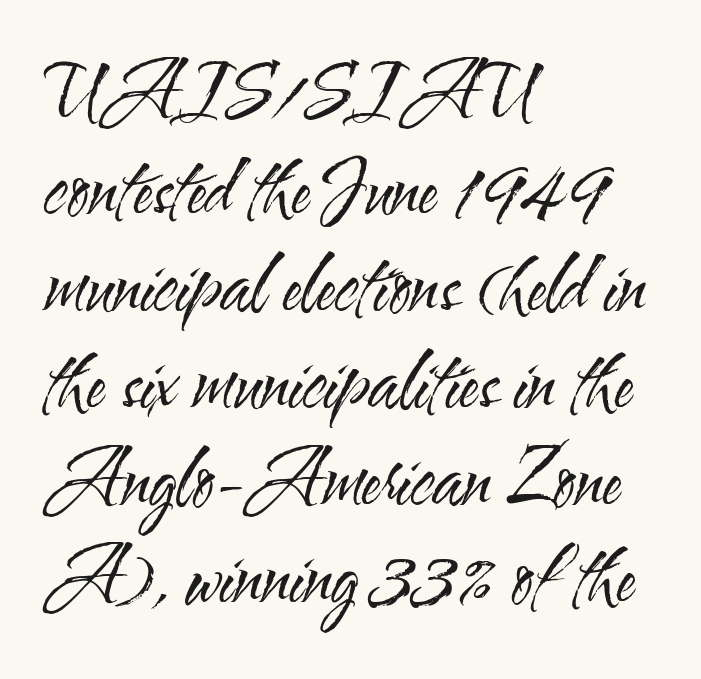
The image shows 74 px regular-weight, condensed sans-serif type; set left-aligned, normal line spacing (1.31x), normal letter spacing, not underlined; medium stroke contrast and a small x-height.
